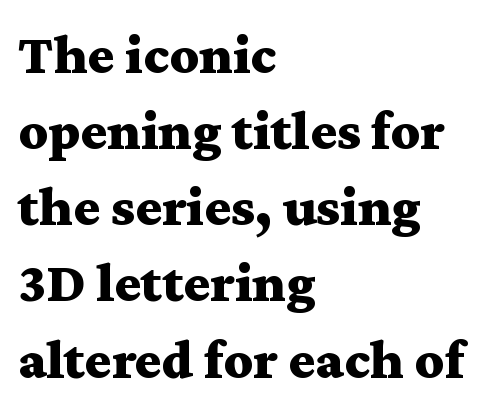
Spacing verdict: proportional, widths tailored to each character. Left-aligned paragraph, ragged on the right. Weight: bold. No word sits above an underline. Little horizontal feet cap the strokes, marking this as serif type.
